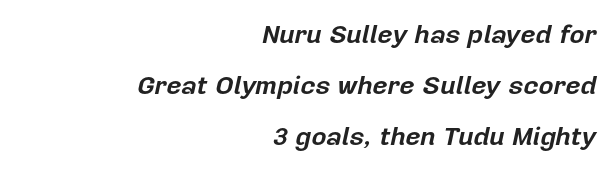
Q: Is the text bold? A: Yes.
Q: Is the text italic (slanted)? A: Yes, it leans right by about 12 degrees.
Q: Is the text underlined? A: No.
Q: How is the paragraph aligned? A: Right-aligned.
Q: Is the spacing between letters normal or unusually wide? A: Normal.
Q: Is the spacing between lines tight, normal or loose? A: Loose.
